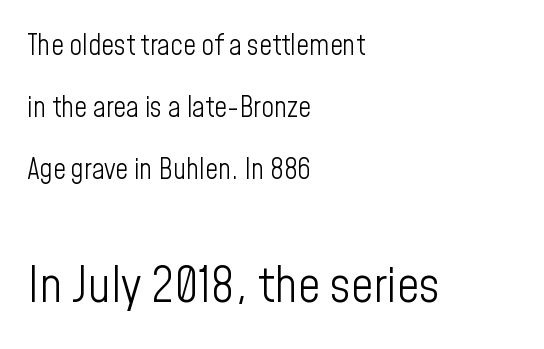
{"serif": "no", "italic": "no", "bold": "no", "weight": "light", "width": "condensed", "stroke_contrast": "low", "x_height": "medium", "monospaced": "no", "underline": "no", "align": "left", "line_spacing": "loose", "line_spacing_ratio": 2.22, "letter_spacing": "normal", "letter_spacing_em": 0.0, "larger_block": "second", "size_ratio": 1.75, "glyph_px": 49}
